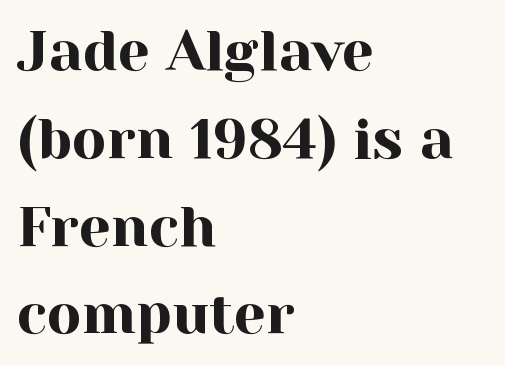
{"serif": "yes", "italic": "no", "width": "normal", "x_height": "medium", "monospaced": "no", "underline": "no", "align": "left", "line_spacing": "normal", "line_spacing_ratio": 1.54, "letter_spacing": "normal", "letter_spacing_em": 0.0, "glyph_px": 57}
